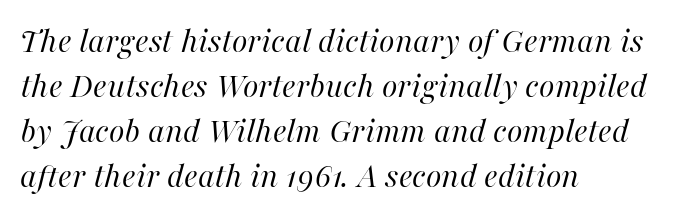
Reading down the block, your eye returns to a fixed left position each line. The face used here is proportionally spaced, like ordinary book or web type. Compared with typical body copy, the letter spacing here is the same. Weight: in the light-to-regular range. Check the space under the baseline: it is left empty.
